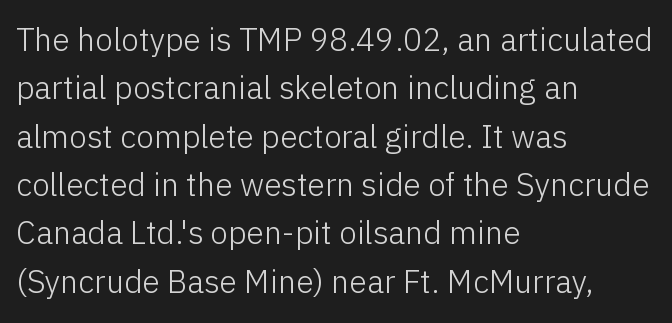
{"serif": "no", "italic": "no", "bold": "no", "weight": "light", "width": "normal", "stroke_contrast": "low", "x_height": "medium", "monospaced": "no", "underline": "no", "align": "left", "line_spacing": "normal", "line_spacing_ratio": 1.51, "letter_spacing": "normal", "letter_spacing_em": 0.0, "glyph_px": 32}
